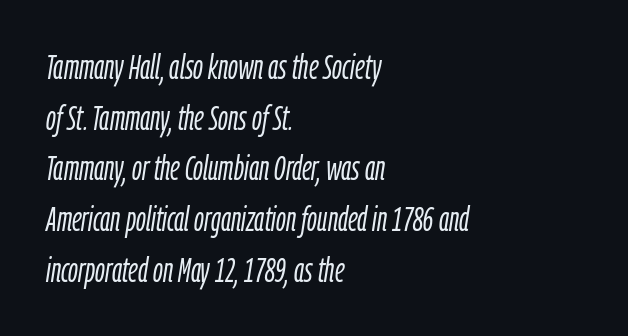
The image shows 34 px light, condensed type, italic (leaning right); set left-aligned, normal line spacing (1.49x), normal letter spacing, not underlined; low stroke contrast and a medium x-height.
